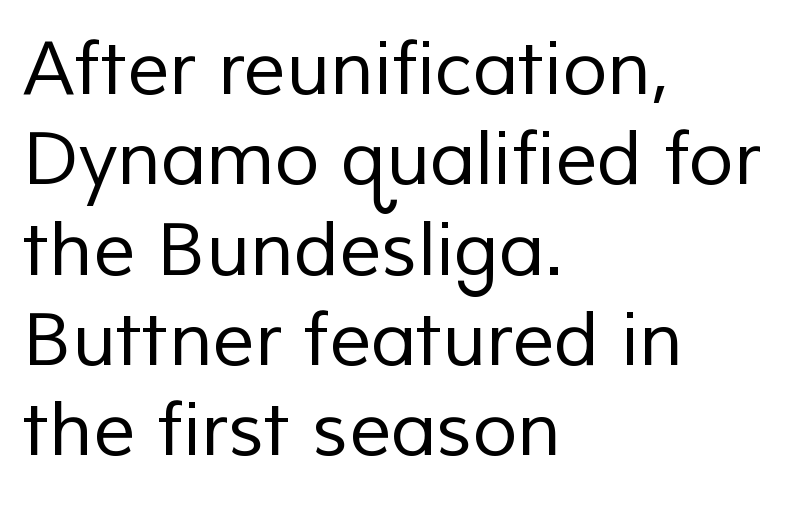
Q: Is the text bold? A: No.
Q: Is the typeface a serif or a sans-serif typeface? A: Sans-serif.
Q: Is the text underlined? A: No.
Q: How is the paragraph aligned? A: Left-aligned.
Q: Is the spacing between letters normal or unusually wide? A: Normal.
Q: Width (condensed, normal, or wide)? A: Normal.
Q: Stroke contrast? A: Low.
Q: x-height? A: Medium.
Q: Monospaced? A: No.
